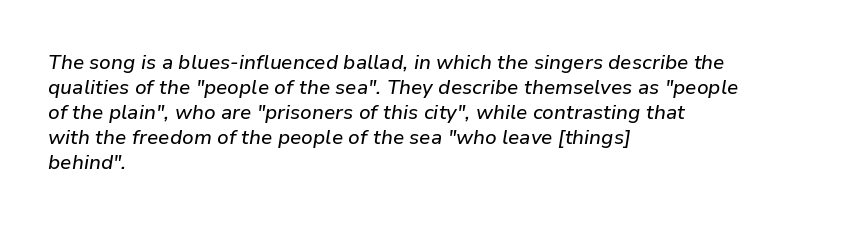
Q: Is the text italic (slanted)? A: Yes, it leans right by about 9 degrees.
Q: Is the text underlined? A: No.
Q: How is the paragraph aligned? A: Left-aligned.
Q: Is the spacing between letters normal or unusually wide? A: Normal.
Q: Is the spacing between lines tight, normal or loose? A: Normal.
